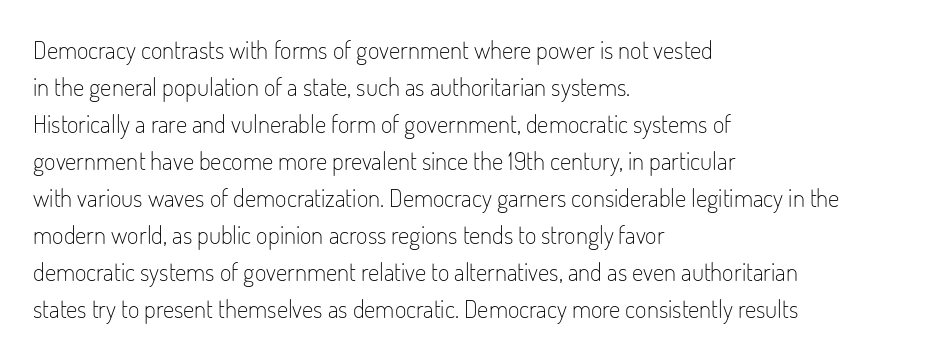
A typesetter would call this leading conventional body-copy spacing. Descender tails drop into unmarked territory. Visually the block forms a straight wall on the left and a jagged coastline on the right. Do the letters lean? They stand straight.
